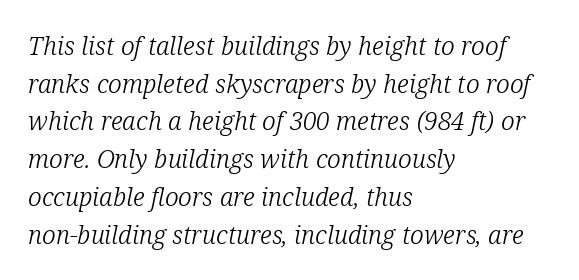
The image shows 25 px text type, italic (leaning right); set left-aligned, normal line spacing (1.51x), normal letter spacing, not underlined.
